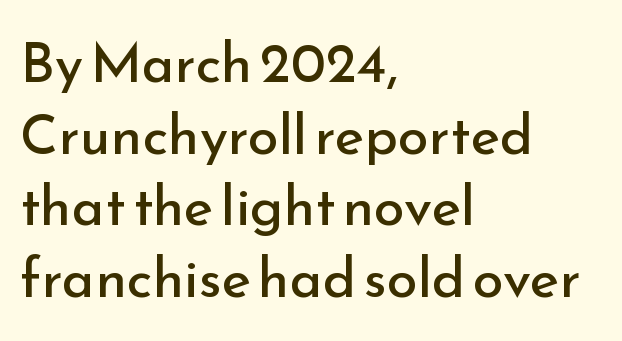
The image shows 56 px regular-weight sans-serif type, upright; set left-aligned, normal line spacing (1.28x), normal letter spacing, not underlined; low stroke contrast and a small x-height.
